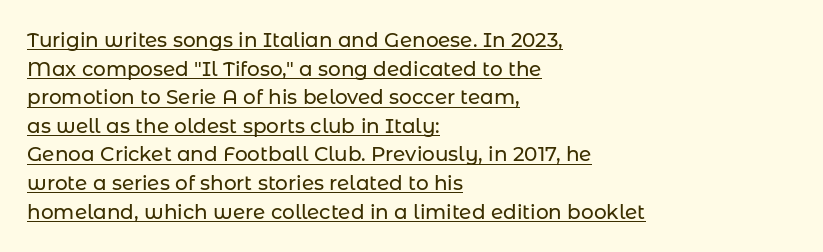
The image shows 20 px text type, upright; set left-aligned, normal line spacing (1.43x), normal letter spacing, underlined.
